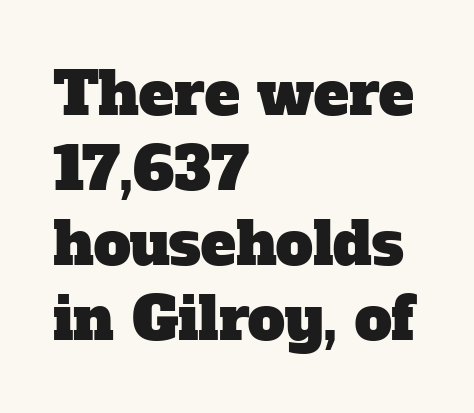
The gaps between neighbouring characters are ordinary and unremarkable. The text was rendered using a seriffed face with decorative stroke endings. Rows of type keep a routine distance in the vertical direction. Clear beneath every line of the passage. Each letter keeps its own natural width here, so spacing adapts to shape. Alignment: flush left.
